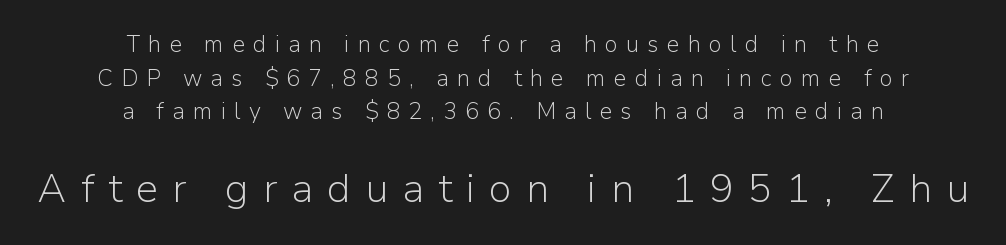
Q: Is the text bold? A: No.
Q: Is the text italic (slanted)? A: No, it is upright.
Q: Is the typeface a serif or a sans-serif typeface? A: Sans-serif.
Q: Is the text underlined? A: No.
Q: How is the paragraph aligned? A: Centered.
Q: Is the spacing between letters normal or unusually wide? A: Unusually wide.
Q: Is the spacing between lines tight, normal or loose? A: Normal.
Q: Which block of text is set in a larger size, the first (top) or the second (bottom)? A: The second (bottom) one.
Q: Width (condensed, normal, or wide)? A: Normal.
Q: Stroke contrast? A: Low.
Q: x-height? A: Medium.
Q: Monospaced? A: No.
